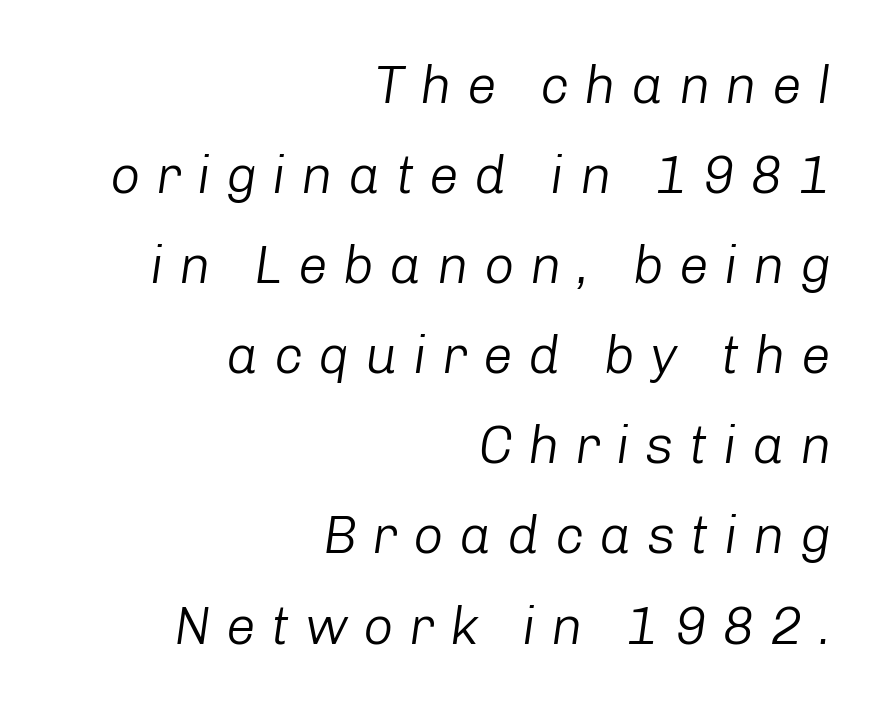
A bare baseline throughout the passage. Stroke mass is kept to a normal reading level or below. Someone cranked the tracking dial way up on this one. This sample is right-justified, so line beginnings fall wherever the words allow.
